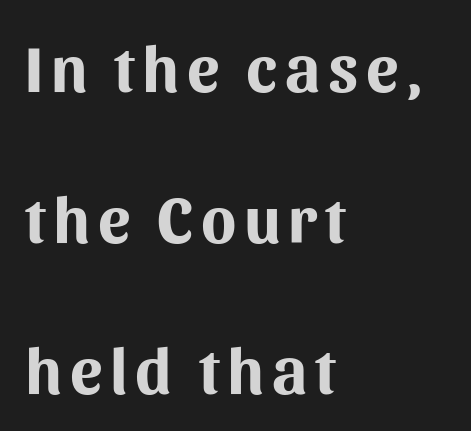
Anything drawn beneath the words? Only blank space. Here the designer chose a conventional face with non-uniform glyph widths. If you drew a ruler down the left edge, every line would touch it. Students, observe: this is what heavily led, spacious text looks like. Unlike a traditional serif, this face leaves its strokes unadorned. Quick note: not italic, upright.
